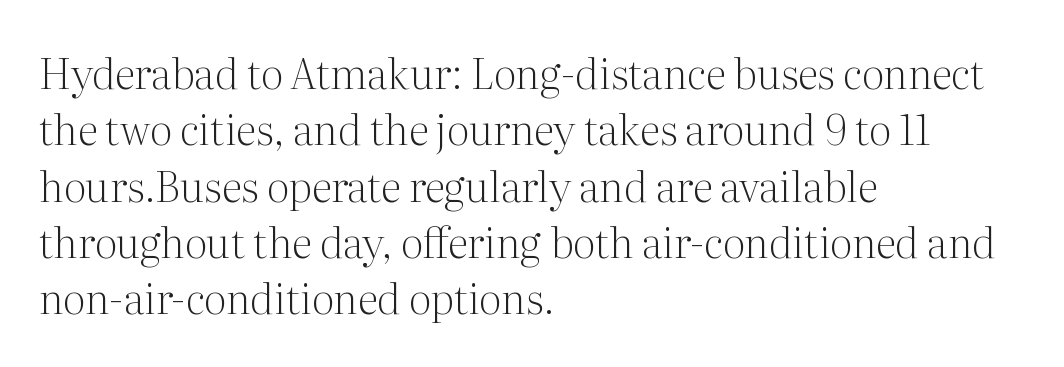
{"serif": "yes", "italic": "no", "bold": "no", "weight": "light", "width": "normal", "stroke_contrast": "medium", "x_height": "medium", "monospaced": "no", "underline": "no", "align": "left", "line_spacing": "normal", "line_spacing_ratio": 1.34, "letter_spacing": "normal", "letter_spacing_em": 0.0, "glyph_px": 42}
